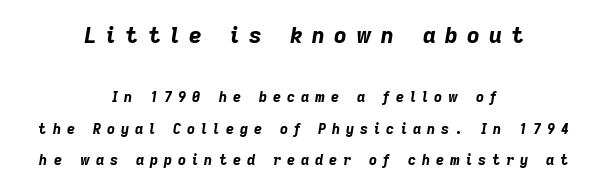
This sample trades compactness for vertical openness between lines. How heavy is the stroke? Heavy — this is a bold. The passage is arranged like a title page — every line centered. The passage shown is not underscored anywhere. This layout puts the oversized block above and the modest block below.
